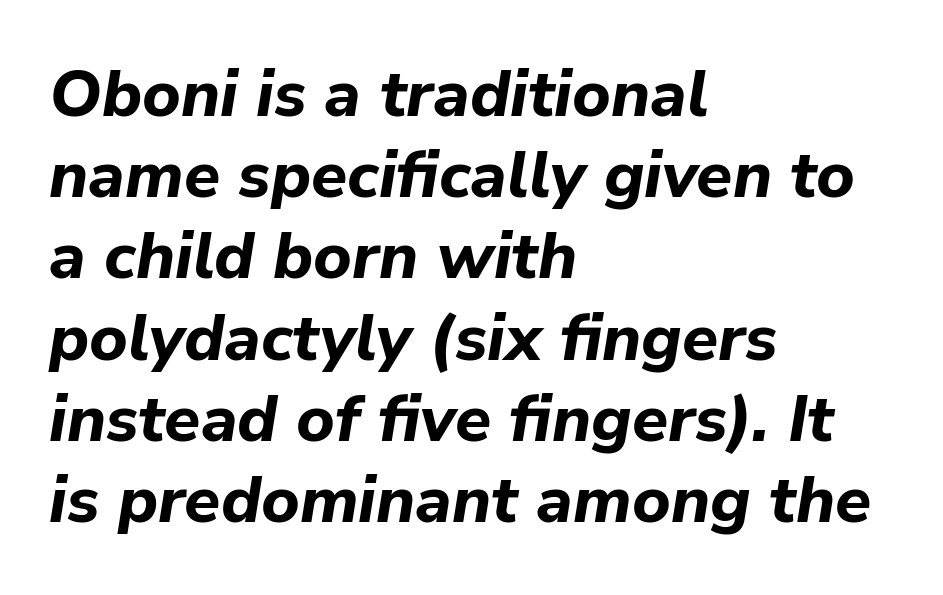
Words float on clear page, feet unadorned. Compared with an ordinary text face, these strokes are far heavier — a full bold. In terms of letterspacing, this is plain default setting. An italicized treatment has been applied to the whole sample. Each letter keeps its own natural width here, so spacing adapts to shape.
